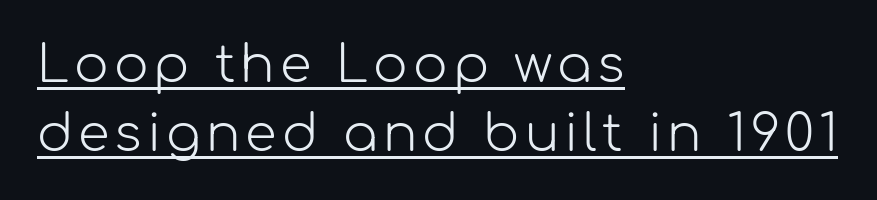
Whoever set this chose a conventional vertical rhythm. Underline: present. All the whitespace from short lines collects on the right. The face used here is a sans, in the tradition of grotesques and geometrics.
